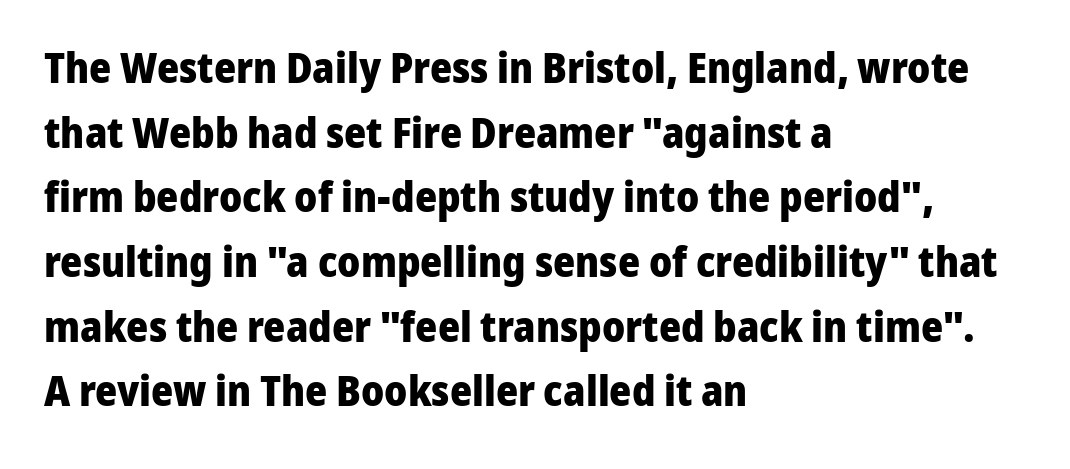
The image shows 42 px heavy sans-serif type, upright; set left-aligned, normal line spacing (1.54x), normal letter spacing, not underlined; low stroke contrast and a medium x-height.
